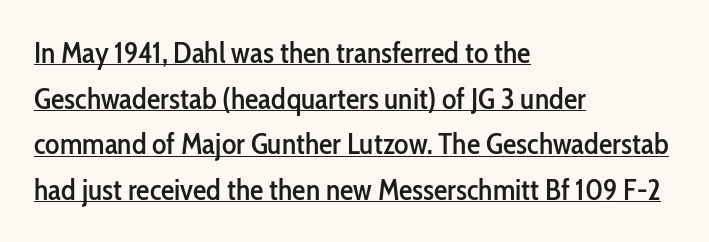
The image shows 30 px condensed sans-serif type, upright; set left-aligned, normal line spacing (1.52x), normal letter spacing, underlined; low stroke contrast and a medium x-height.
